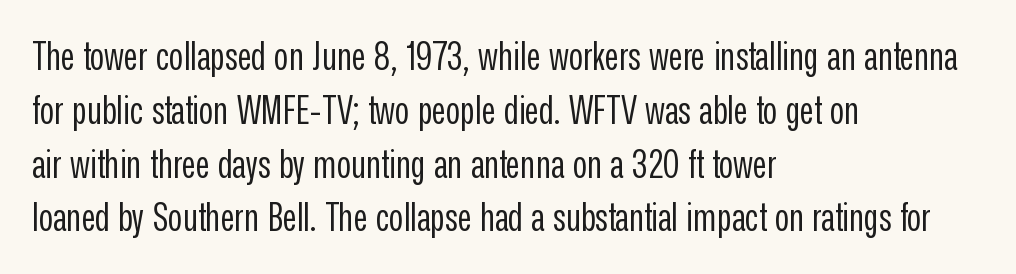
Examine the stroke ends and you'll find no serifs. These lines keep a tight, regular rhythm from letter to letter. The typeface has the unassuming heft of standard copy or less. This sample keeps an unexceptional amount of space between lines. Underlining? Definitely not there. A typesetter would call this proportional, since set widths differ per character.
